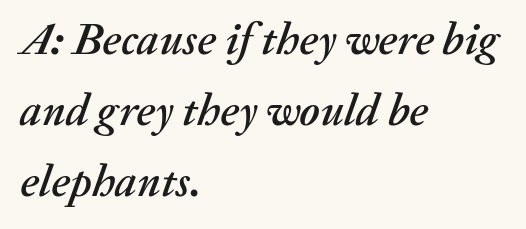
Q: Is the text italic (slanted)? A: Yes, it leans right by about 20 degrees.
Q: Is the text underlined? A: No.
Q: How is the paragraph aligned? A: Left-aligned.
Q: Is the spacing between letters normal or unusually wide? A: Normal.
Q: Is the spacing between lines tight, normal or loose? A: Normal.
Q: Width (condensed, normal, or wide)? A: Normal.
Q: Stroke contrast? A: Medium.
Q: x-height? A: Medium.
Q: Monospaced? A: No.
